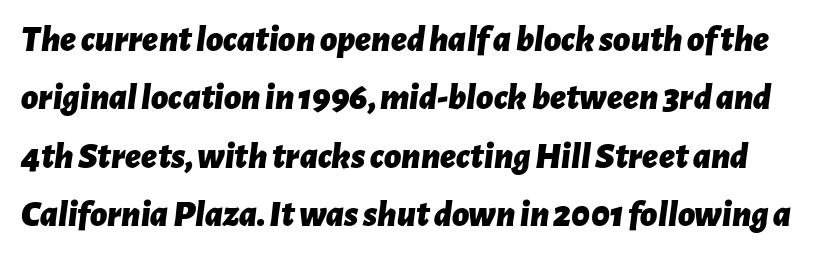
The string is rendered with underlining switched off. The horizontal fit of the characters is conventional and even. The characters look thick and weighty, a clear bold. Character widths vary here, with narrow letters taking less room than wide ones. The space between consecutive lines is moderate.
